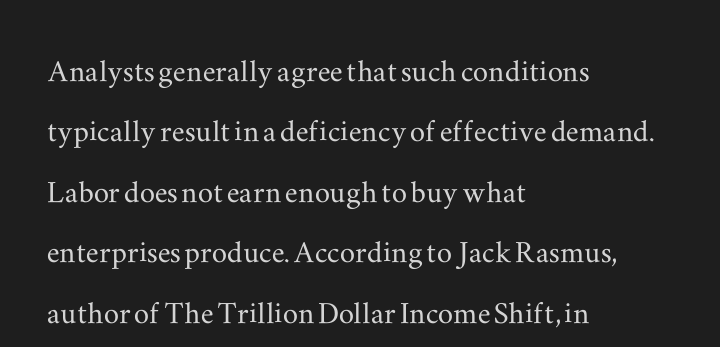
{"serif": "yes", "italic": "no", "width": "wide", "stroke_contrast": "medium", "x_height": "small", "monospaced": "no", "underline": "no", "align": "left", "line_spacing": "normal", "line_spacing_ratio": 1.59, "letter_spacing": "normal", "letter_spacing_em": 0.0, "glyph_px": 38}
